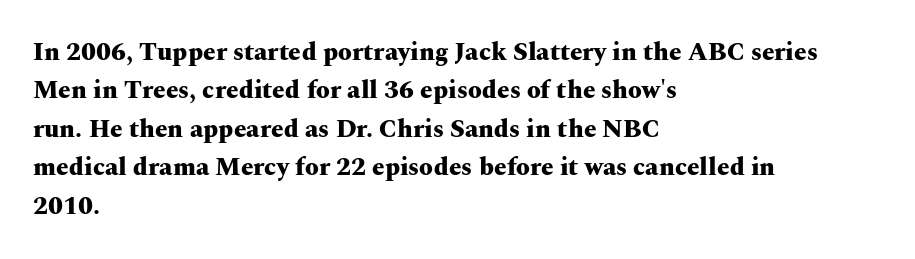
Q: Is the text bold? A: Yes.
Q: Is the text italic (slanted)? A: No, it is upright.
Q: Is the text underlined? A: No.
Q: How is the paragraph aligned? A: Left-aligned.
Q: Is the spacing between letters normal or unusually wide? A: Normal.
Q: Is the spacing between lines tight, normal or loose? A: Normal.
